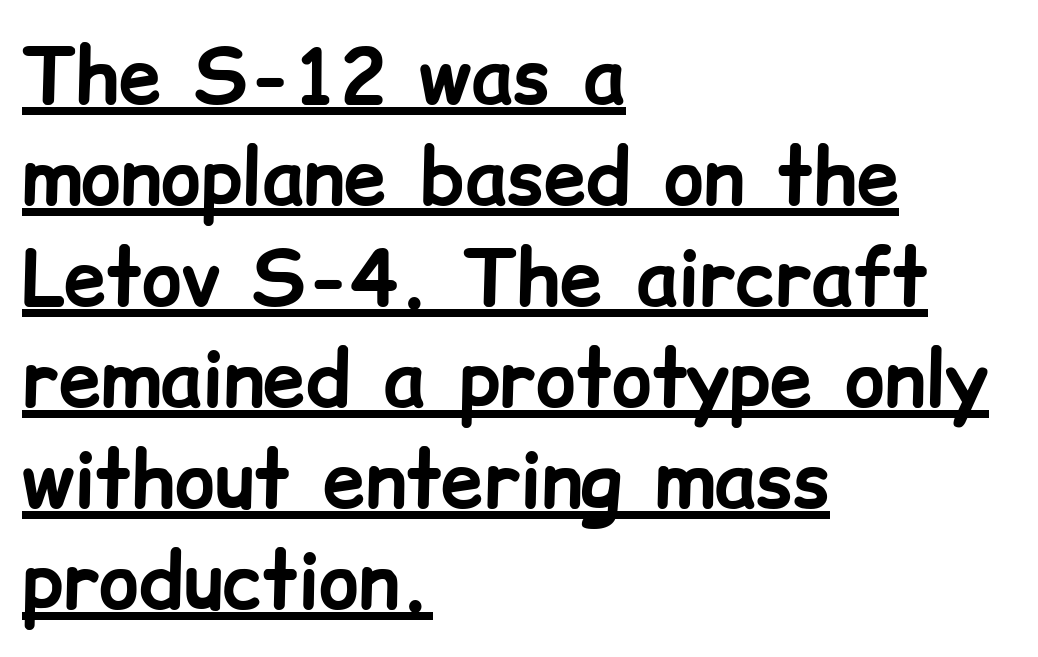
Q: Is the text bold? A: Yes.
Q: Is the text italic (slanted)? A: No, it is upright.
Q: Is the typeface a serif or a sans-serif typeface? A: Sans-serif.
Q: Is the text underlined? A: Yes.
Q: How is the paragraph aligned? A: Left-aligned.
Q: Is the spacing between letters normal or unusually wide? A: Normal.
Q: Is the spacing between lines tight, normal or loose? A: Normal.
Q: Width (condensed, normal, or wide)? A: Normal.
Q: Stroke contrast? A: Low.
Q: x-height? A: Medium.
Q: Monospaced? A: No.
